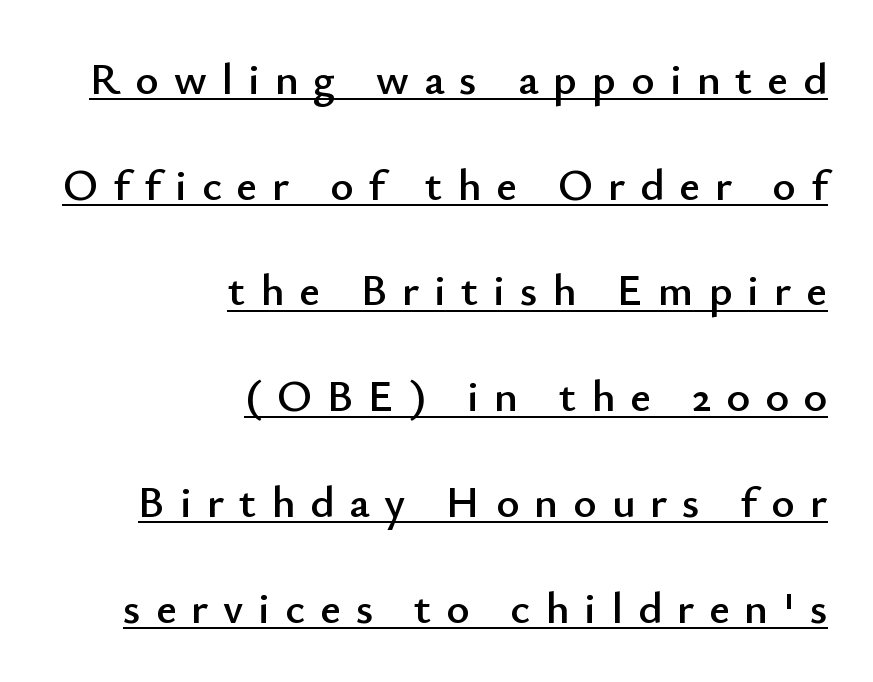
Q: Is the text italic (slanted)? A: No, it is upright.
Q: Is the typeface a serif or a sans-serif typeface? A: Sans-serif.
Q: Is the text underlined? A: Yes.
Q: How is the paragraph aligned? A: Right-aligned.
Q: Is the spacing between letters normal or unusually wide? A: Unusually wide.
Q: Is the spacing between lines tight, normal or loose? A: Loose.
Q: Width (condensed, normal, or wide)? A: Normal.
Q: Stroke contrast? A: Low.
Q: x-height? A: Small.
Q: Monospaced? A: No.
